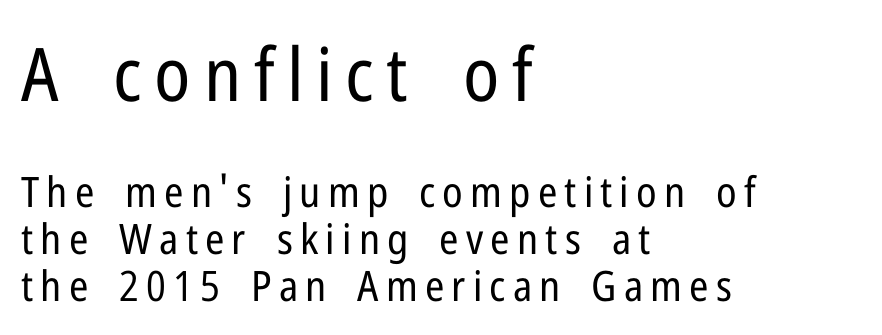
{"serif": "no", "italic": "no", "bold": "no", "weight": "regular", "width": "condensed", "stroke_contrast": "low", "x_height": "medium", "monospaced": "no", "underline": "no", "align": "left", "line_spacing": "tight", "line_spacing_ratio": 1.11, "larger_block": "first", "size_ratio": 1.76, "glyph_px": 74}
